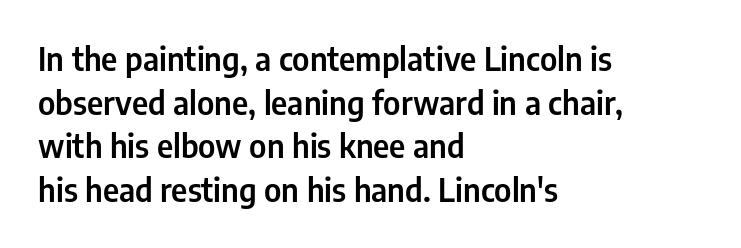
Q: Is the text italic (slanted)? A: No, it is upright.
Q: Is the typeface a serif or a sans-serif typeface? A: Sans-serif.
Q: Is the text underlined? A: No.
Q: How is the paragraph aligned? A: Left-aligned.
Q: Is the spacing between letters normal or unusually wide? A: Normal.
Q: Is the spacing between lines tight, normal or loose? A: Normal.
Q: Width (condensed, normal, or wide)? A: Condensed.
Q: Stroke contrast? A: Low.
Q: x-height? A: Medium.
Q: Monospaced? A: No.
